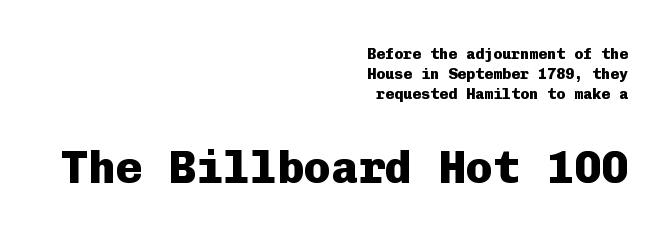
Q: Is the text bold? A: Yes.
Q: Is the text italic (slanted)? A: No, it is upright.
Q: Is the typeface a serif or a sans-serif typeface? A: Sans-serif.
Q: Is the text underlined? A: No.
Q: How is the paragraph aligned? A: Right-aligned.
Q: Is the spacing between letters normal or unusually wide? A: Normal.
Q: Is the spacing between lines tight, normal or loose? A: Normal.
Q: Which block of text is set in a larger size, the first (top) or the second (bottom)? A: The second (bottom) one.
Q: Width (condensed, normal, or wide)? A: Normal.
Q: Stroke contrast? A: Low.
Q: x-height? A: Medium.
Q: Monospaced? A: Yes.
